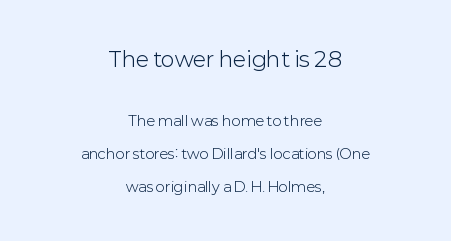
Q: Is the text bold? A: No.
Q: Is the text italic (slanted)? A: No, it is upright.
Q: Is the text underlined? A: No.
Q: How is the paragraph aligned? A: Centered.
Q: Is the spacing between letters normal or unusually wide? A: Normal.
Q: Is the spacing between lines tight, normal or loose? A: Loose.
Q: Which block of text is set in a larger size, the first (top) or the second (bottom)? A: The first (top) one.
